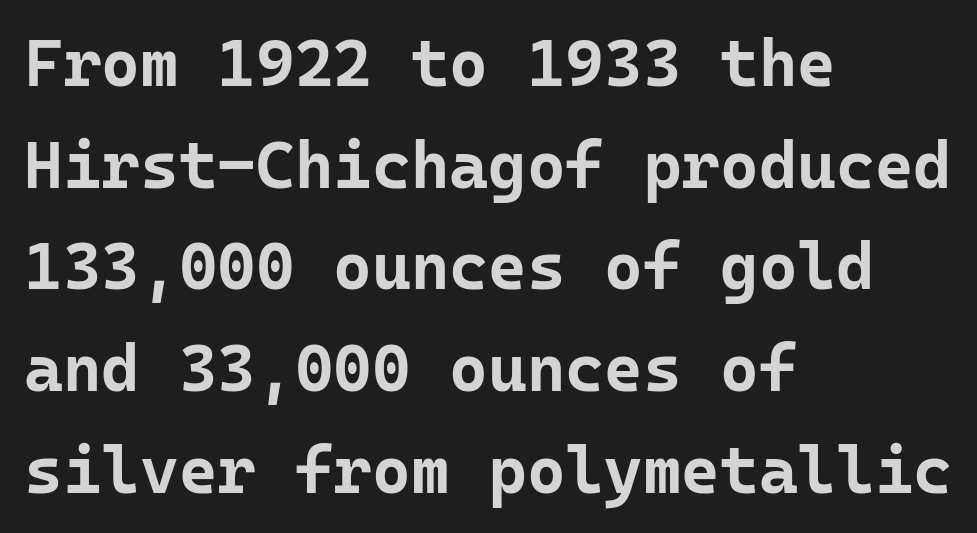
{"serif": "no", "italic": "no", "bold": "yes", "weight": "bold", "width": "normal", "stroke_contrast": "low", "x_height": "medium", "monospaced": "yes", "underline": "no", "align": "left", "line_spacing": "normal", "line_spacing_ratio": 1.54, "letter_spacing": "normal", "letter_spacing_em": 0.0, "glyph_px": 66}
